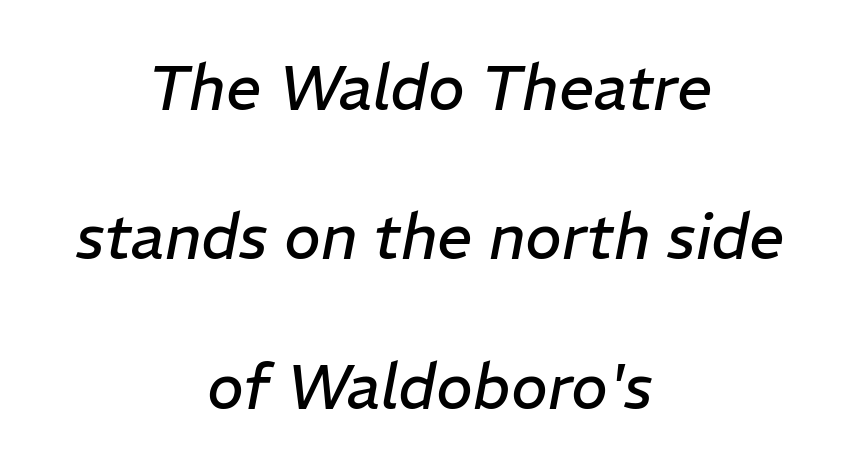
Q: Is the text bold? A: No.
Q: Is the text italic (slanted)? A: Yes, it leans right by about 11 degrees.
Q: Is the text underlined? A: No.
Q: How is the paragraph aligned? A: Centered.
Q: Is the spacing between letters normal or unusually wide? A: Normal.
Q: Is the spacing between lines tight, normal or loose? A: Loose.
Q: Width (condensed, normal, or wide)? A: Normal.
Q: Stroke contrast? A: Low.
Q: x-height? A: Medium.
Q: Monospaced? A: No.
